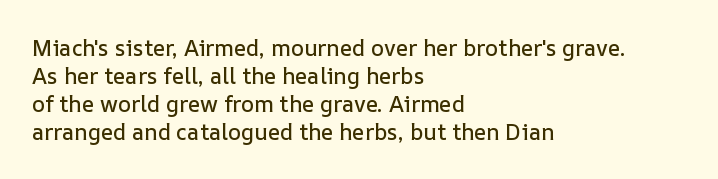
Q: Is the text italic (slanted)? A: No, it is upright.
Q: Is the text underlined? A: No.
Q: How is the paragraph aligned? A: Left-aligned.
Q: Is the spacing between letters normal or unusually wide? A: Normal.
Q: Is the spacing between lines tight, normal or loose? A: Normal.
